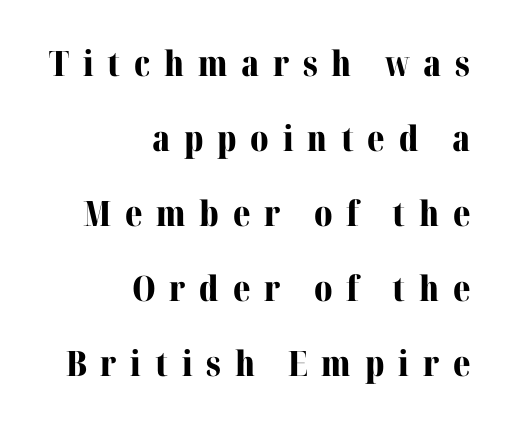
Regarding serifs, this sample has them. The face used here is proportionally spaced, like ordinary book or web type. One-word summary of the alignment: right. Anything drawn beneath the words? Only blank space. Plenty of ink on the page — the face is bold. Loose tracking; the words dissolve into strings of separated letters.
